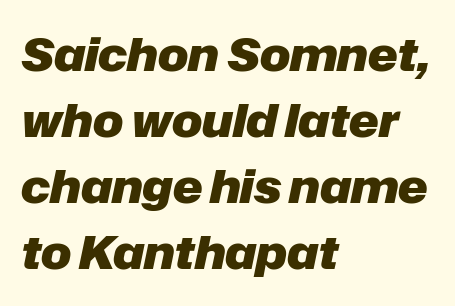
Q: Is the text bold? A: Yes.
Q: Is the text italic (slanted)? A: Yes, it leans right by about 12 degrees.
Q: Is the text underlined? A: No.
Q: How is the paragraph aligned? A: Left-aligned.
Q: Is the spacing between letters normal or unusually wide? A: Normal.
Q: Is the spacing between lines tight, normal or loose? A: Normal.
Q: Width (condensed, normal, or wide)? A: Normal.
Q: Stroke contrast? A: Low.
Q: x-height? A: Medium.
Q: Monospaced? A: No.
